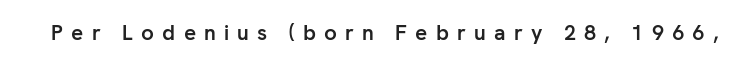
Glyph-to-glyph distance is far greater than everyday printed text. Students, this is bold: see how much ink each stroke carries. This sample uses an upright cut, with every glyph sitting square on the baseline. No word sits above an underline.
